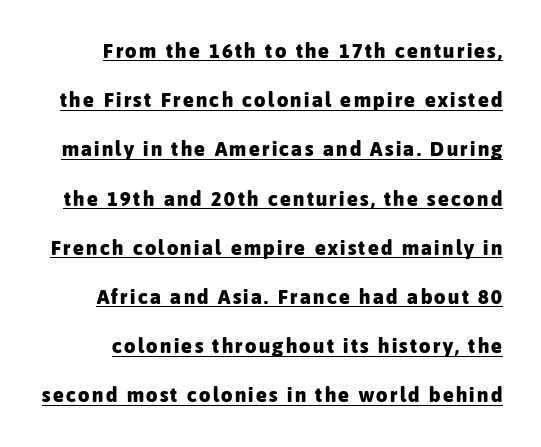
Q: Is the text bold? A: Yes.
Q: Is the text italic (slanted)? A: No, it is upright.
Q: Is the text underlined? A: Yes.
Q: Is the spacing between lines tight, normal or loose? A: Loose.
